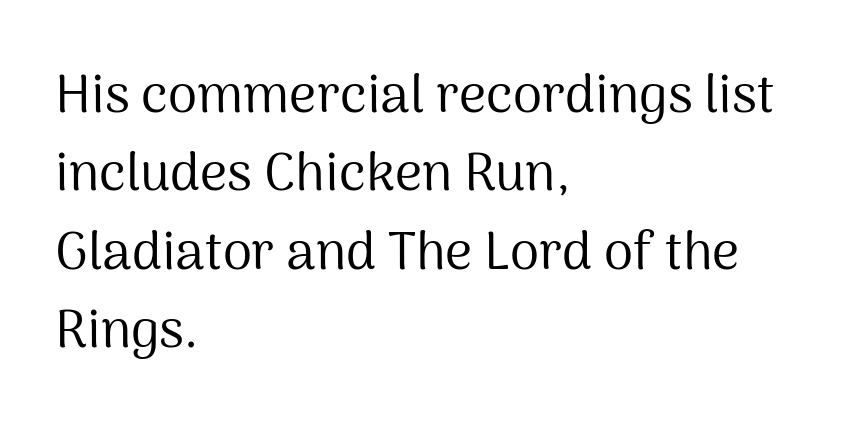
The image shows 53 px regular-weight sans-serif type, upright; set left-aligned, normal line spacing (1.48x), normal letter spacing, not underlined; medium stroke contrast and a medium x-height.
